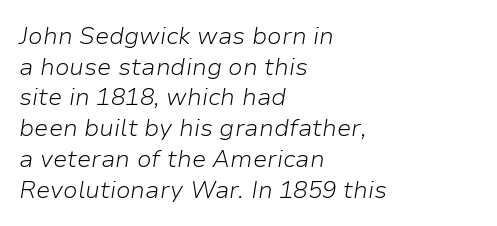
The rows are spaced the way most documents space them. An italicized treatment has been applied to the whole sample. The space directly below the letters is spotless. Summary of weight: not heavy and not bold. Words appear dense and cohesive because spacing is normal.
